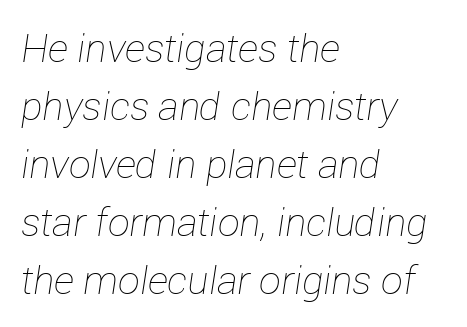
Q: Is the text bold? A: No.
Q: Is the text italic (slanted)? A: Yes, it leans right by about 12 degrees.
Q: Is the text underlined? A: No.
Q: How is the paragraph aligned? A: Left-aligned.
Q: Is the spacing between letters normal or unusually wide? A: Normal.
Q: Is the spacing between lines tight, normal or loose? A: Normal.
Q: Width (condensed, normal, or wide)? A: Normal.
Q: Stroke contrast? A: Low.
Q: x-height? A: Medium.
Q: Monospaced? A: No.
